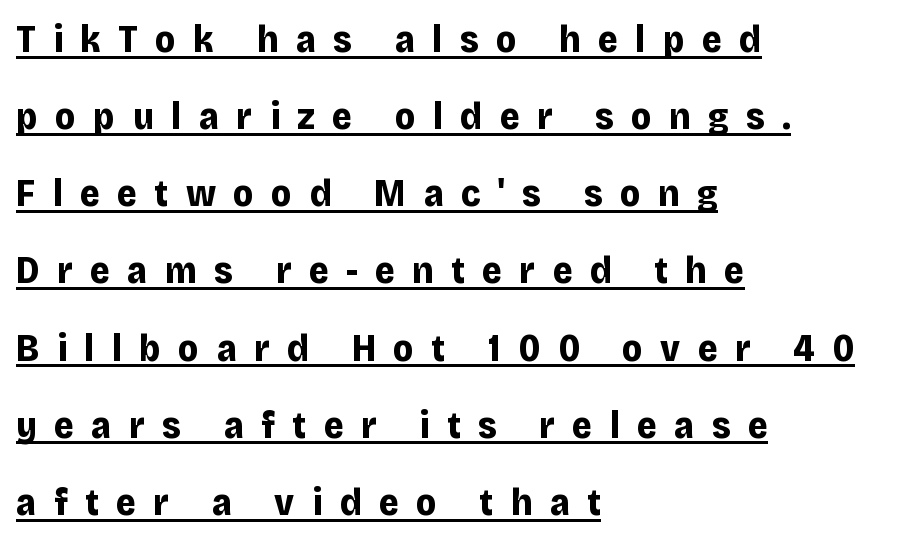
Q: Is the text bold? A: Yes.
Q: Is the text italic (slanted)? A: No, it is upright.
Q: Is the typeface a serif or a sans-serif typeface? A: Sans-serif.
Q: Is the text underlined? A: Yes.
Q: How is the paragraph aligned? A: Left-aligned.
Q: Is the spacing between letters normal or unusually wide? A: Unusually wide.
Q: Is the spacing between lines tight, normal or loose? A: Loose.
Q: Width (condensed, normal, or wide)? A: Normal.
Q: Stroke contrast? A: Low.
Q: x-height? A: Large.
Q: Monospaced? A: No.
